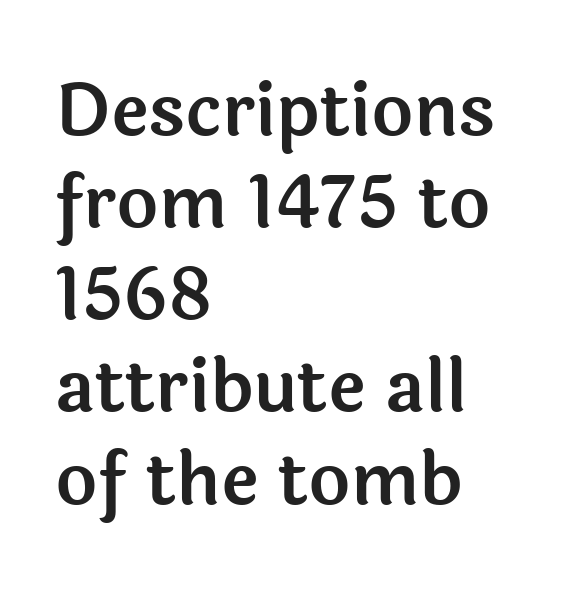
{"serif": "no", "italic": "no", "width": "normal", "x_height": "medium", "monospaced": "no", "underline": "no", "align": "left", "line_spacing": "normal", "line_spacing_ratio": 1.28, "letter_spacing": "normal", "letter_spacing_em": 0.0, "glyph_px": 72}
